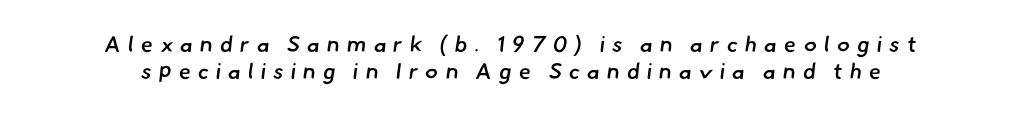
{"bold": "semi", "underline": "no", "line_spacing": "normal", "line_spacing_ratio": 1.25, "letter_spacing": "wide", "letter_spacing_em": 0.32, "glyph_px": 22}
